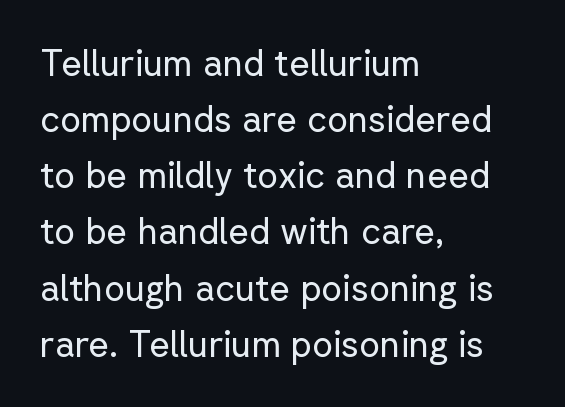
{"serif": "no", "italic": "no", "bold": "no", "weight": "regular", "width": "normal", "stroke_contrast": "low", "x_height": "medium", "monospaced": "no", "underline": "no", "align": "left", "line_spacing": "normal", "line_spacing_ratio": 1.56, "letter_spacing": "normal", "letter_spacing_em": 0.0, "glyph_px": 36}
